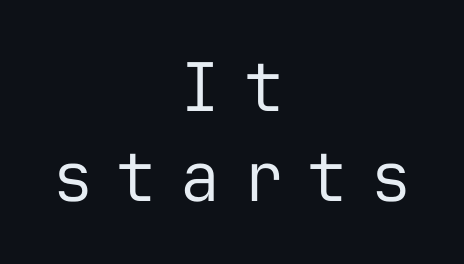
The image shows 67 px regular-weight sans-serif type, upright, monospaced; set centered, normal line spacing (1.34x), unusually wide letter spacing (+0.35 em), not underlined; low stroke contrast and a medium x-height.
